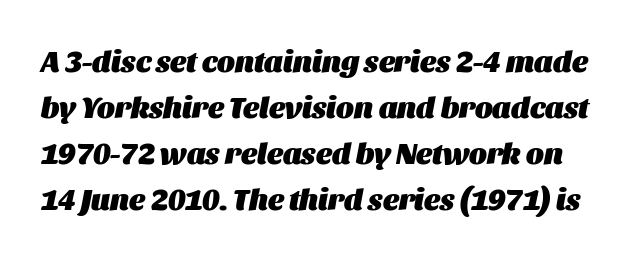
Q: Is the text bold? A: Yes.
Q: Is the text italic (slanted)? A: Yes, it leans right by about 11 degrees.
Q: Is the text underlined? A: No.
Q: Is the spacing between letters normal or unusually wide? A: Normal.
Q: Is the spacing between lines tight, normal or loose? A: Normal.
Q: Width (condensed, normal, or wide)? A: Normal.
Q: Stroke contrast? A: Medium.
Q: x-height? A: Large.
Q: Monospaced? A: No.
